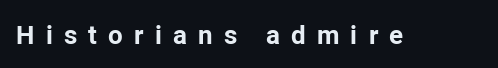
The image shows 26 px bold type, upright; set unusually wide letter spacing (+0.43 em), not underlined.
